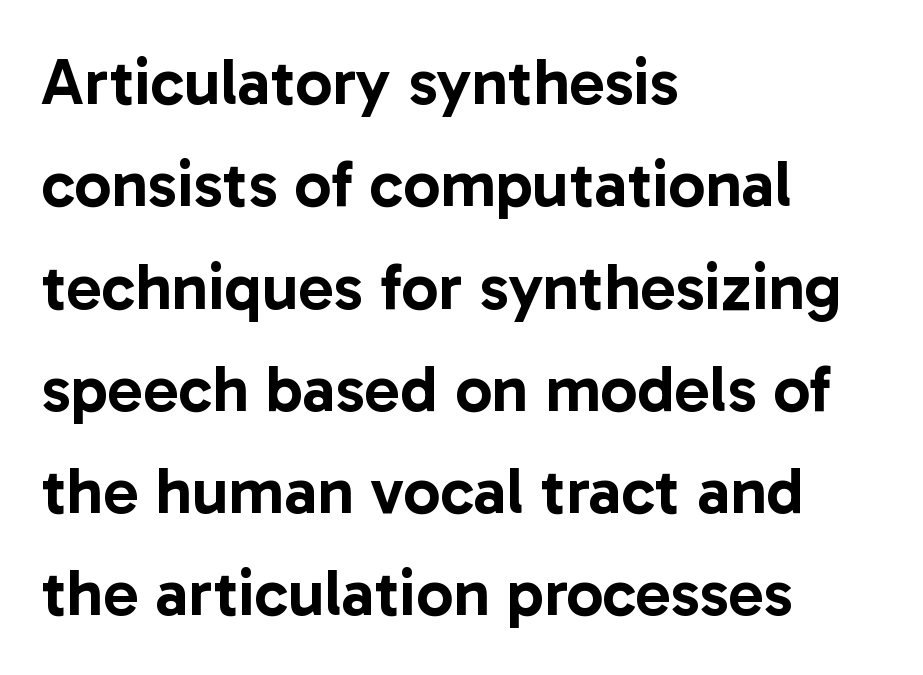
The image shows 66 px sans-serif type, upright; set left-aligned, normal line spacing (1.55x), normal letter spacing, not underlined; low stroke contrast and a medium x-height.
